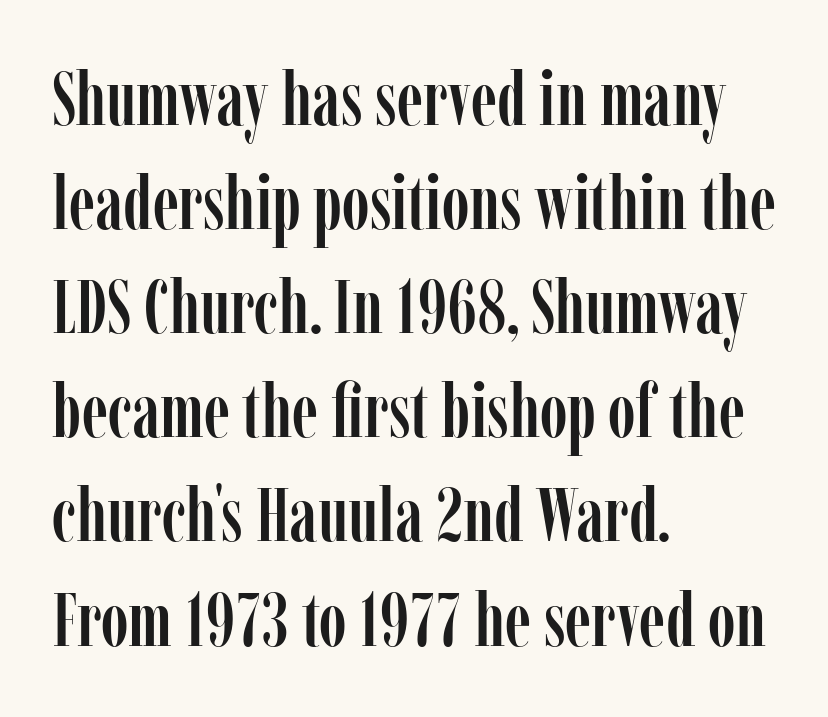
{"serif": "yes", "italic": "no", "width": "condensed", "stroke_contrast": "low", "x_height": "medium", "monospaced": "no", "underline": "no", "align": "left", "line_spacing": "normal", "line_spacing_ratio": 1.37, "letter_spacing": "normal", "letter_spacing_em": 0.0, "glyph_px": 76}
